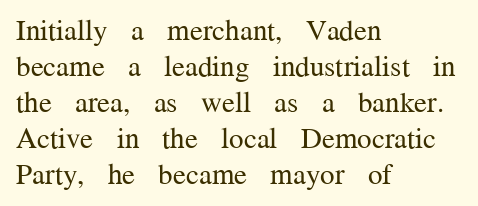
Looks like regular typesetting: each glyph gets only the width it needs. Glance below the letters and you will spot only blank space. Summary of weight: not heavy and not bold. Serif or sans? Serif — the stroke terminals have little feet.
